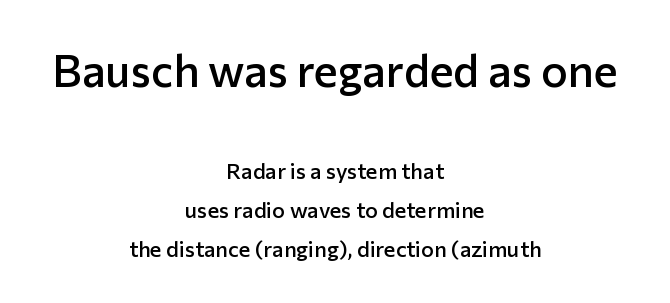
The image shows 45 px semibold sans-serif type, upright; set centered, line spacing 1.76x, normal letter spacing, not underlined; the first (top) block is 2.05x larger; low stroke contrast and a medium x-height.
